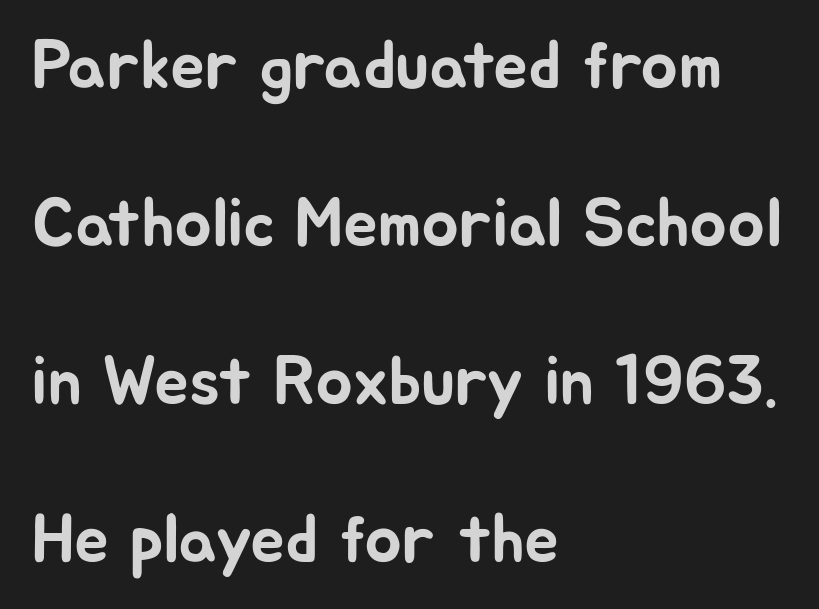
Q: Is the text italic (slanted)? A: No, it is upright.
Q: Is the typeface a serif or a sans-serif typeface? A: Sans-serif.
Q: Is the text underlined? A: No.
Q: How is the paragraph aligned? A: Left-aligned.
Q: Is the spacing between letters normal or unusually wide? A: Normal.
Q: Is the spacing between lines tight, normal or loose? A: Loose.
Q: Width (condensed, normal, or wide)? A: Normal.
Q: Stroke contrast? A: Low.
Q: x-height? A: Medium.
Q: Monospaced? A: No.
